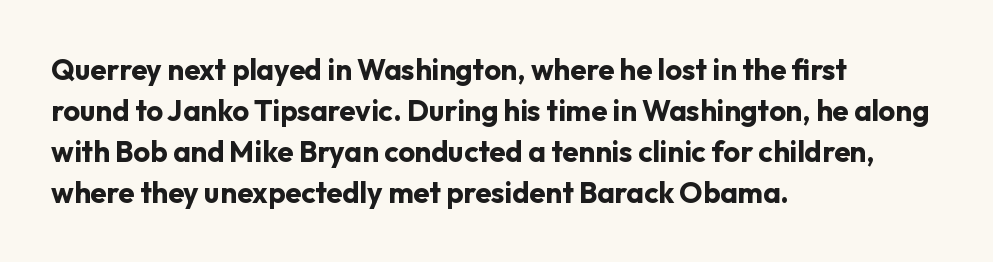
Observe the absence of serifs on each vertical stroke in this sample. These lines are rendered in a variable-pitch font. Quick note: not italic, upright. A dark, heavy texture on the line: the type is bold.
